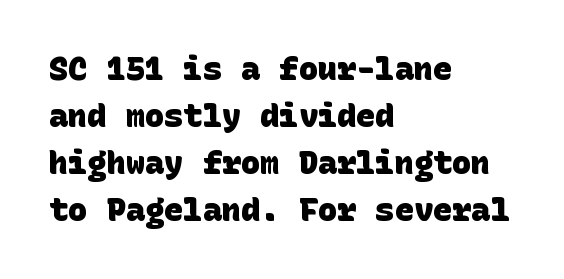
The image shows 32 px heavy sans-serif type; set left-aligned, normal line spacing (1.47x), normal letter spacing, not underlined; low stroke contrast and a large x-height.
